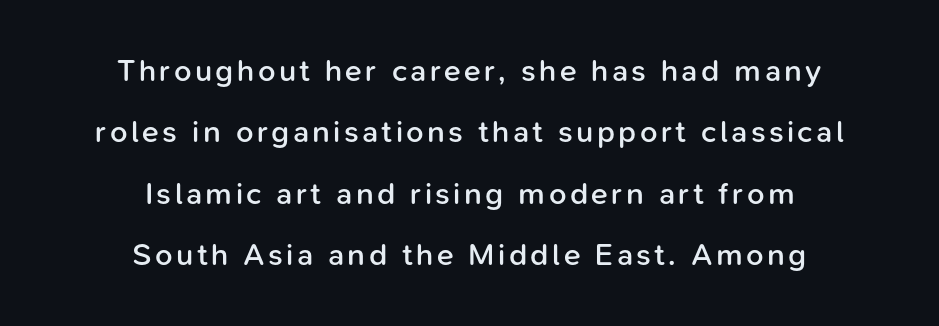
The image shows 31 px semibold sans-serif type, upright; set centered, loose line spacing (1.98x), not underlined; low stroke contrast and a medium x-height.
